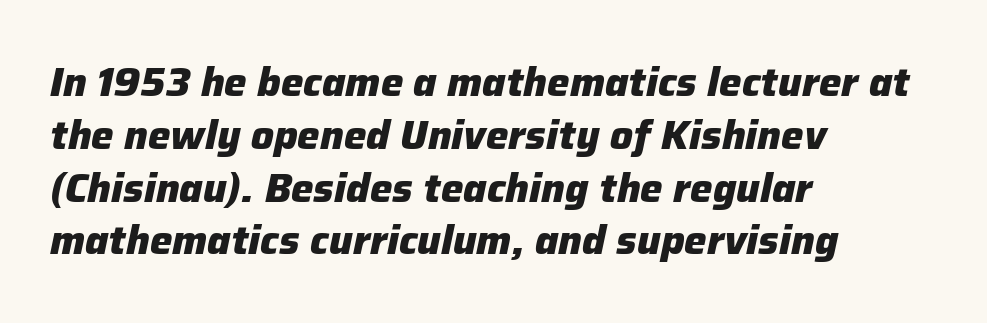
Q: Is the text bold? A: Yes.
Q: Is the text italic (slanted)? A: Yes, it leans right by about 12 degrees.
Q: Is the text underlined? A: No.
Q: How is the paragraph aligned? A: Left-aligned.
Q: Is the spacing between letters normal or unusually wide? A: Normal.
Q: Is the spacing between lines tight, normal or loose? A: Normal.
Q: Width (condensed, normal, or wide)? A: Normal.
Q: Stroke contrast? A: Low.
Q: x-height? A: Medium.
Q: Monospaced? A: No.
